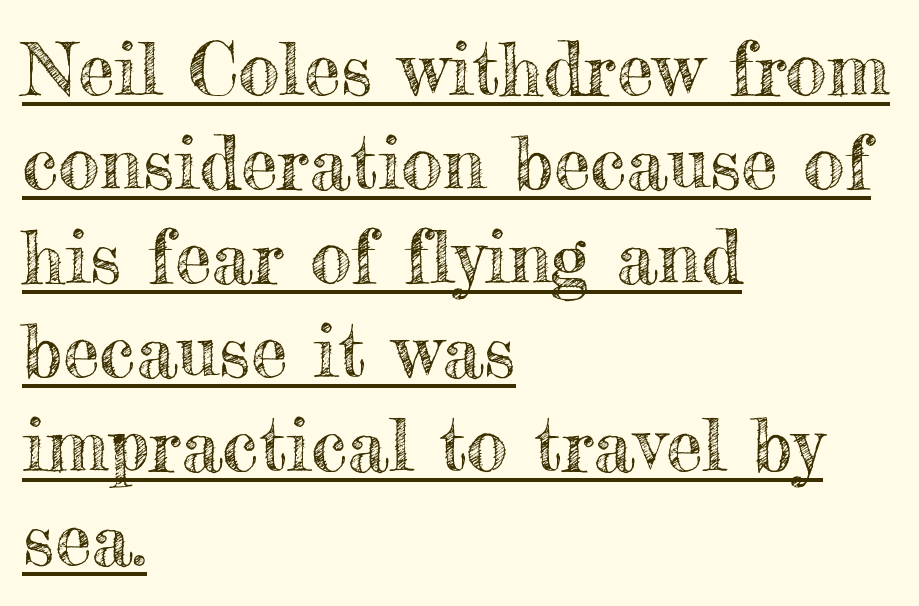
Casual observation: everything's shoved over to the left. Underlined type. When letters stand straight like this, we call the style roman or upright. Leading: standard. The face used here is proportionally spaced, like ordinary book or web type.
